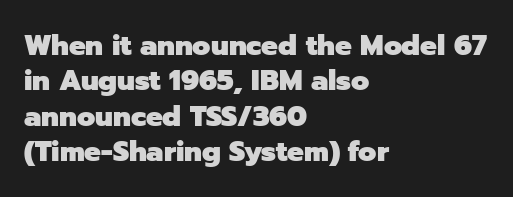
{"serif": "no", "italic": "no", "bold": "yes", "weight": "heavy", "width": "normal", "stroke_contrast": "low", "x_height": "medium", "monospaced": "no", "underline": "no", "align": "left", "line_spacing": "normal", "line_spacing_ratio": 1.26, "letter_spacing": "normal", "letter_spacing_em": 0.0, "glyph_px": 28}
